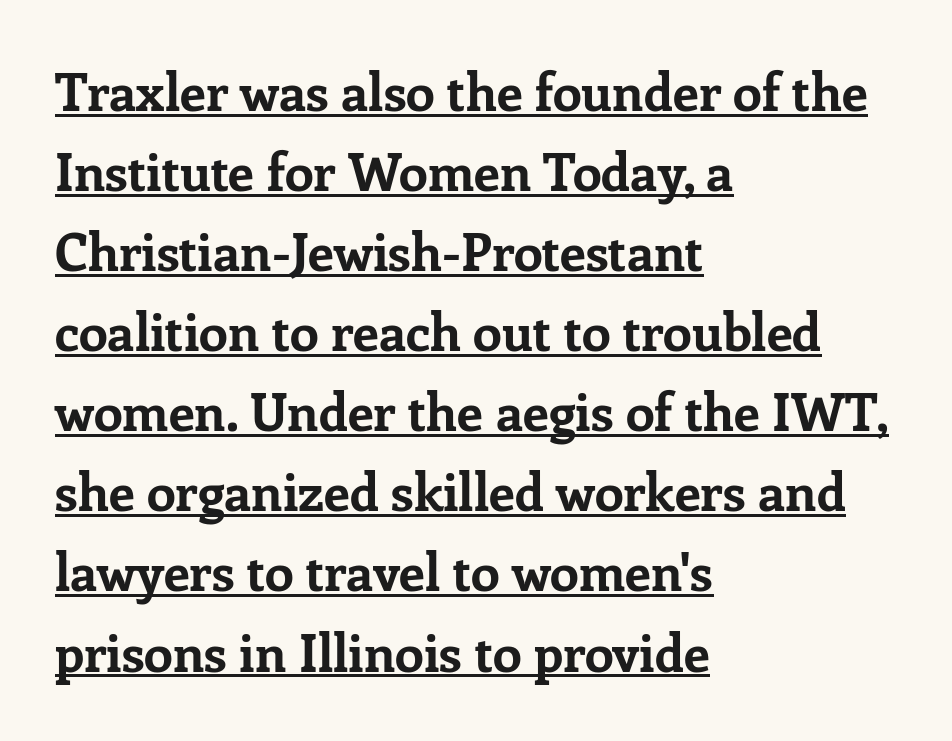
{"serif": "yes", "italic": "no", "bold": "yes", "weight": "bold", "width": "normal", "stroke_contrast": "low", "x_height": "medium", "monospaced": "no", "underline": "yes", "align": "left", "line_spacing": "normal", "line_spacing_ratio": 1.54, "letter_spacing": "normal", "letter_spacing_em": 0.0, "glyph_px": 52}
